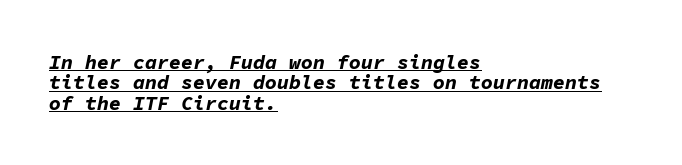
Does the lettering tilt? It does — this is italic. Inter-character spacing is left at the font's built-in metrics. What's the leading like? Squeezed, with rows nearly overlapping. Weight: bold.
